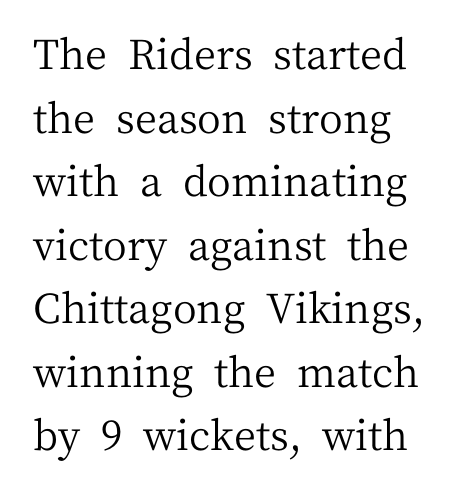
Think of a printed novel: that variable character pitch is what you see here. You can tell from the footed stems that serif type was used. Is there any slant? The stems are plumb. Nobody touched the tracking dial on this one. Regular leading. Rule under the text: the space is simply empty.
